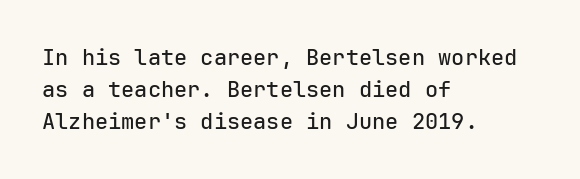
{"italic": "no", "underline": "no", "align": "left", "line_spacing": "normal", "line_spacing_ratio": 1.46, "letter_spacing": "normal", "letter_spacing_em": 0.0, "glyph_px": 22}
